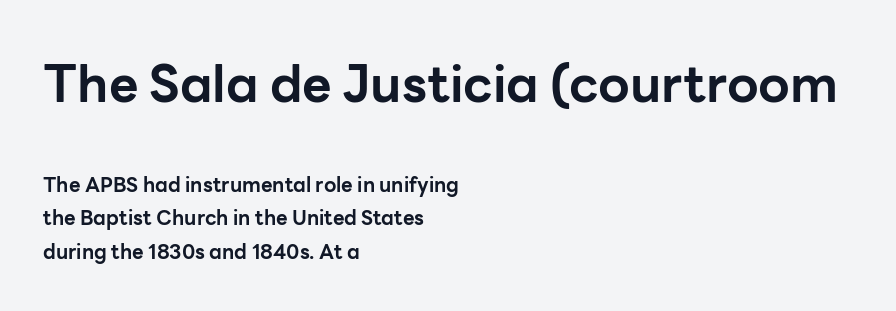
Only glyphs here, with clear space below each row. The rendering uses natural spacing where letterforms have individual widths. A classic flush-left, rag-right setting is used for this passage. The passage shown is typeset with a sans-serif family. Weight check: bold — yes, fully.
